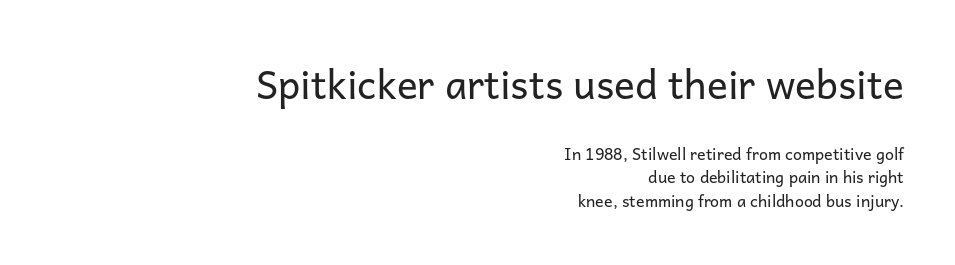
Q: Is the text bold? A: No.
Q: Is the text italic (slanted)? A: No, it is upright.
Q: Is the typeface a serif or a sans-serif typeface? A: Sans-serif.
Q: Is the text underlined? A: No.
Q: How is the paragraph aligned? A: Right-aligned.
Q: Is the spacing between letters normal or unusually wide? A: Normal.
Q: Is the spacing between lines tight, normal or loose? A: Normal.
Q: Which block of text is set in a larger size, the first (top) or the second (bottom)? A: The first (top) one.
Q: Width (condensed, normal, or wide)? A: Normal.
Q: Stroke contrast? A: Low.
Q: x-height? A: Medium.
Q: Monospaced? A: No.
